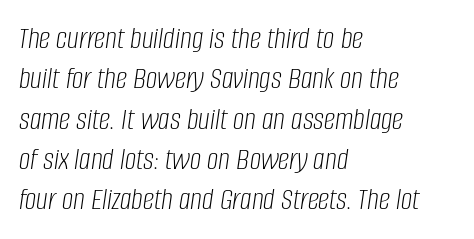
Interline gaps are of average width in this sample. Stem width sits at or under what a default text font uses. A bare baseline throughout the passage. A typesetter would mark this as italic. Nothing unusual about the tracking: characters are spaced as the font intends.
